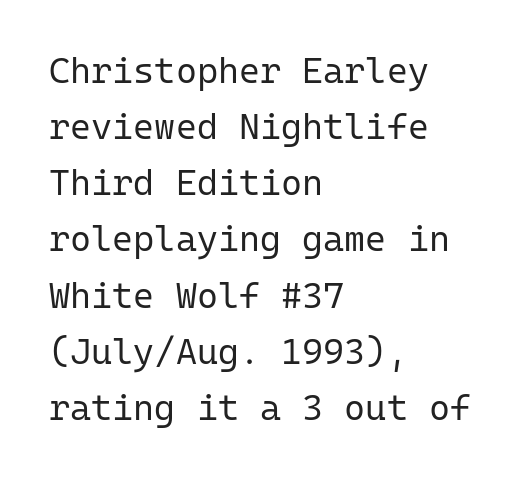
Every character here occupies the same horizontal width, giving the sample a typewriter-like rhythm. A typesetter would call this zero additional tracking. One glance says typical: line gaps are just what's usual. The specimen omits any rule beneath the text block's lines.
